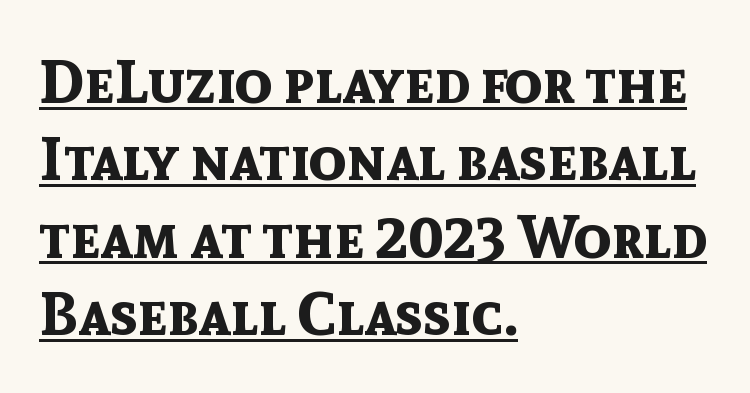
Q: Is the text bold? A: Yes.
Q: Is the text italic (slanted)? A: No, it is upright.
Q: Is the typeface a serif or a sans-serif typeface? A: Sans-serif.
Q: Is the text underlined? A: Yes.
Q: How is the paragraph aligned? A: Left-aligned.
Q: Is the spacing between letters normal or unusually wide? A: Normal.
Q: Is the spacing between lines tight, normal or loose? A: Normal.
Q: Width (condensed, normal, or wide)? A: Normal.
Q: x-height? A: Medium.
Q: Monospaced? A: No.
